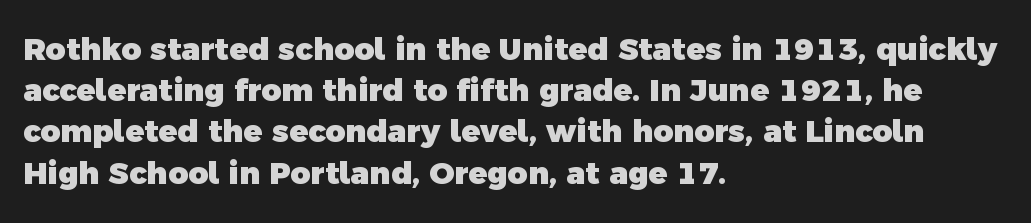
{"serif": "no", "bold": "yes", "weight": "heavy", "width": "normal", "x_height": "medium", "monospaced": "no", "underline": "no", "align": "left", "line_spacing": "normal", "line_spacing_ratio": 1.33, "letter_spacing": "normal", "letter_spacing_em": 0.0, "glyph_px": 31}
